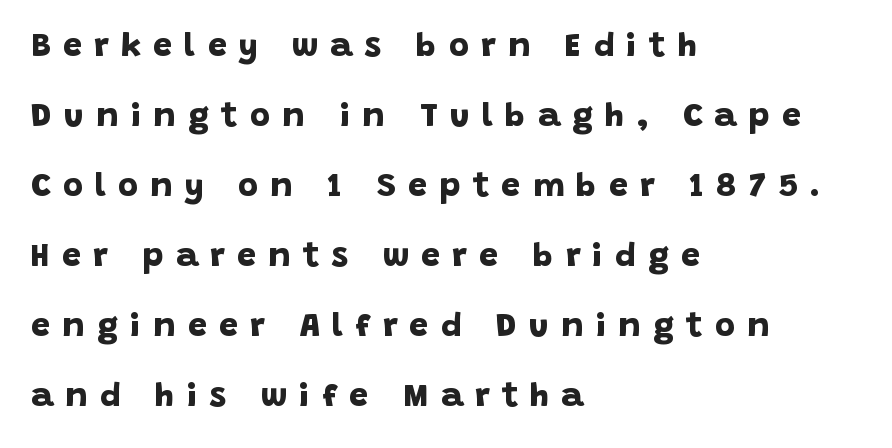
Q: Is the text bold? A: Yes.
Q: Is the typeface a serif or a sans-serif typeface? A: Sans-serif.
Q: Is the text underlined? A: No.
Q: How is the paragraph aligned? A: Left-aligned.
Q: Is the spacing between letters normal or unusually wide? A: Unusually wide.
Q: Is the spacing between lines tight, normal or loose? A: Loose.
Q: Width (condensed, normal, or wide)? A: Normal.
Q: Stroke contrast? A: Low.
Q: x-height? A: Large.
Q: Monospaced? A: No.
